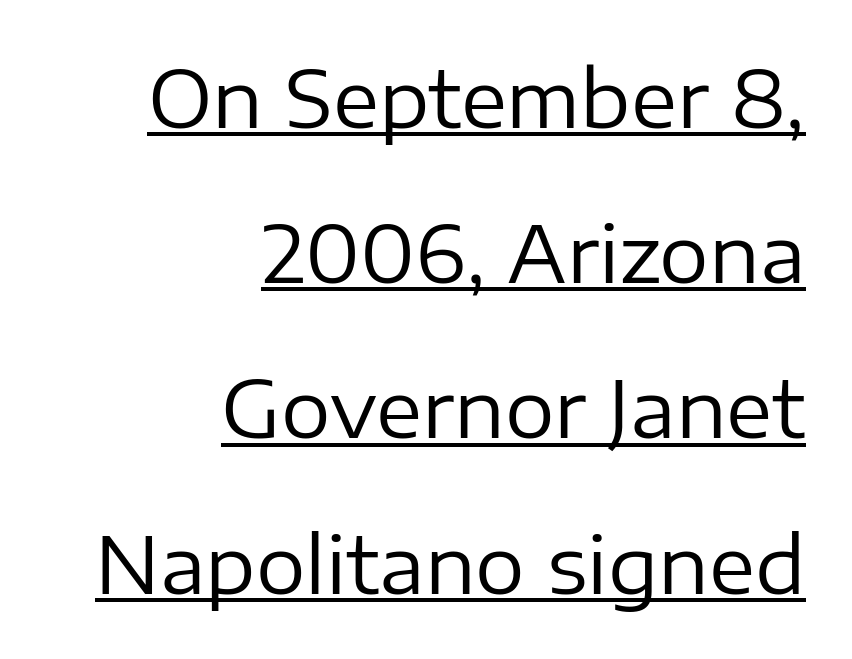
The image shows 78 px regular-weight sans-serif type, upright; set right-aligned, loose line spacing (1.99x), normal letter spacing, underlined; low stroke contrast and a medium x-height.
